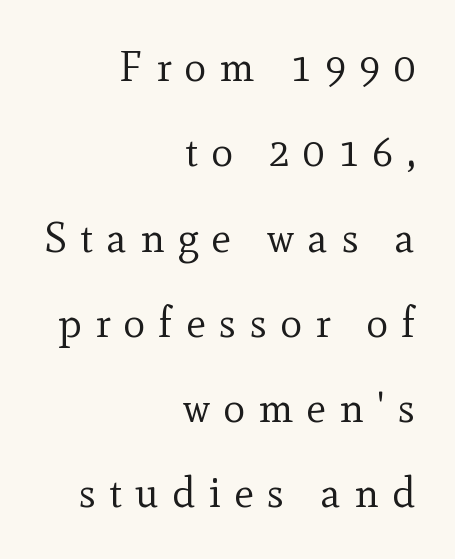
{"serif": "yes", "italic": "no", "bold": "no", "weight": "regular", "width": "normal", "x_height": "small", "monospaced": "no", "underline": "no", "align": "right", "line_spacing": "loose", "line_spacing_ratio": 2.03, "letter_spacing": "wide", "letter_spacing_em": 0.31, "glyph_px": 42}
